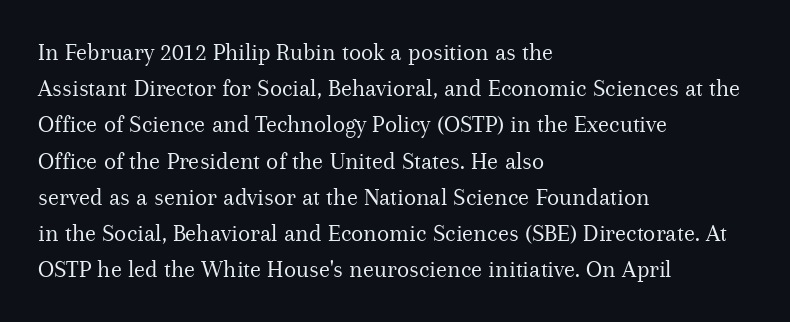
The cut favours lightness, reaching ordinary text weight at its darkest. Left-aligned paragraph, ragged on the right. There is no visible air inserted between adjacent glyphs. Has an underline been added? It has not. Upright lettering throughout. Leading matches the norm, producing a regular column.
